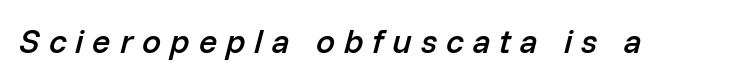
This sample uses expanded letter spacing, leaving extra air between glyphs. A bare baseline throughout the passage. Spacing verdict: proportional, widths tailored to each character. Weight check: semibold — heavier than regular, not quite bold. The specimen reads as italic at a glance.
